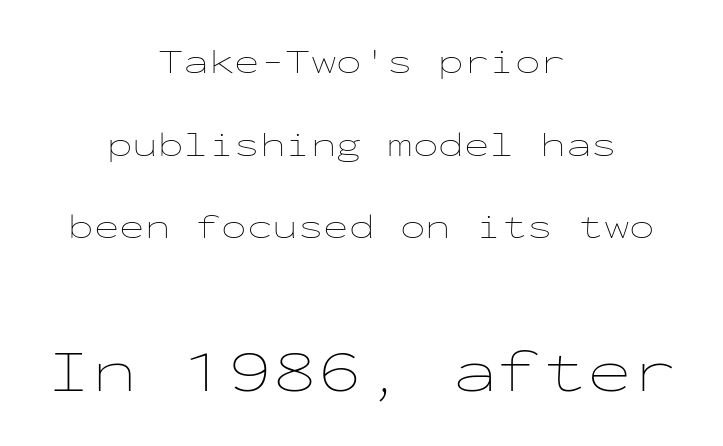
The image shows 60 px thin, wide type, upright, monospaced; set centered, loose line spacing (2.43x), normal letter spacing, not underlined; the second (bottom) block is 1.76x larger; low stroke contrast and a medium x-height.
